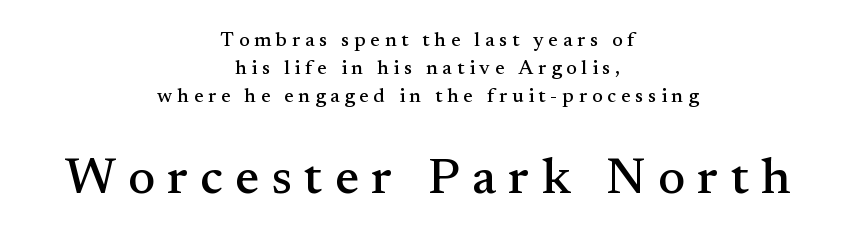
{"serif": "yes", "italic": "no", "width": "normal", "stroke_contrast": "medium", "x_height": "small", "monospaced": "no", "underline": "no", "align": "center", "line_spacing": "normal", "line_spacing_ratio": 1.39, "letter_spacing": "wide", "letter_spacing_em": 0.24, "larger_block": "second", "size_ratio": 2.55, "glyph_px": 51}
